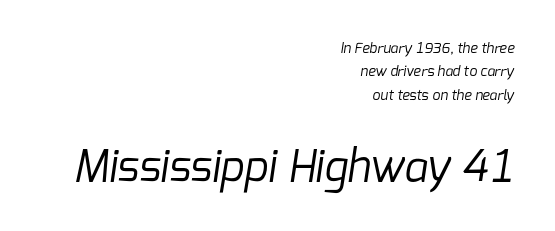
Q: Is the text bold? A: No.
Q: Is the typeface a serif or a sans-serif typeface? A: Sans-serif.
Q: Is the text underlined? A: No.
Q: How is the paragraph aligned? A: Right-aligned.
Q: Is the spacing between letters normal or unusually wide? A: Normal.
Q: Is the spacing between lines tight, normal or loose? A: Normal.
Q: Which block of text is set in a larger size, the first (top) or the second (bottom)? A: The second (bottom) one.
Q: Width (condensed, normal, or wide)? A: Normal.
Q: Stroke contrast? A: Low.
Q: x-height? A: Medium.
Q: Monospaced? A: No.
